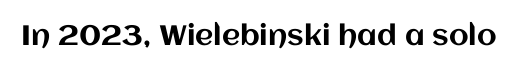
The image shows 28 px text type, upright; set normal letter spacing, not underlined; medium stroke contrast and a large x-height.
